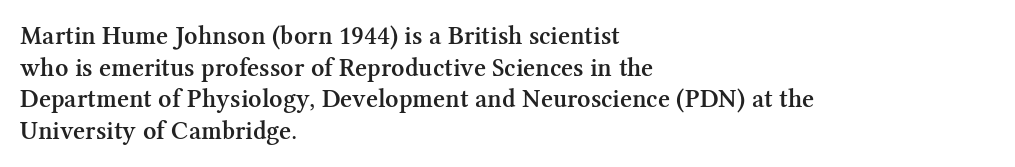
The image shows 26 px text type, upright; set left-aligned, line spacing 1.22x, normal letter spacing, not underlined.
